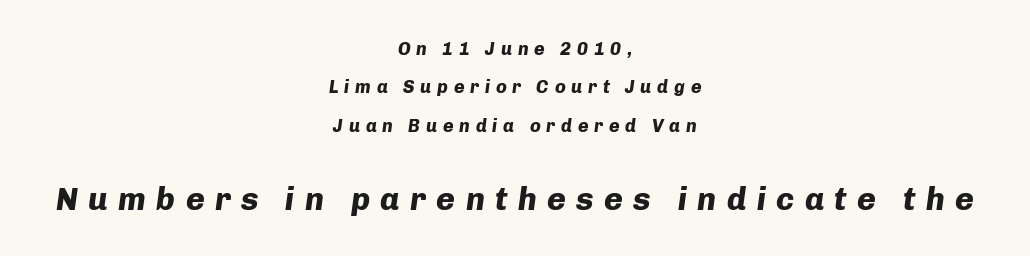
{"italic": "yes", "lean": "right", "slant_degrees": 8, "bold": "yes", "weight": "heavy", "width": "normal", "stroke_contrast": "low", "x_height": "medium", "monospaced": "no", "underline": "no", "align": "center", "line_spacing": "loose", "line_spacing_ratio": 2.13, "letter_spacing": "wide", "letter_spacing_em": 0.32, "larger_block": "second", "size_ratio": 1.78, "glyph_px": 32}
